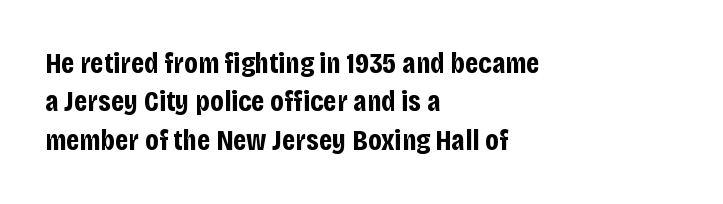
Tracking here is standard; glyphs follow each other at the usual distance. The rendering shows plain stroke endings on the letterforms — a sans-serif design. The setting favours the left margin, as ordinary paragraphs usually do. This block has exactly the height ordinary leading produces. Emphasis by weight is at full strength: bold.
